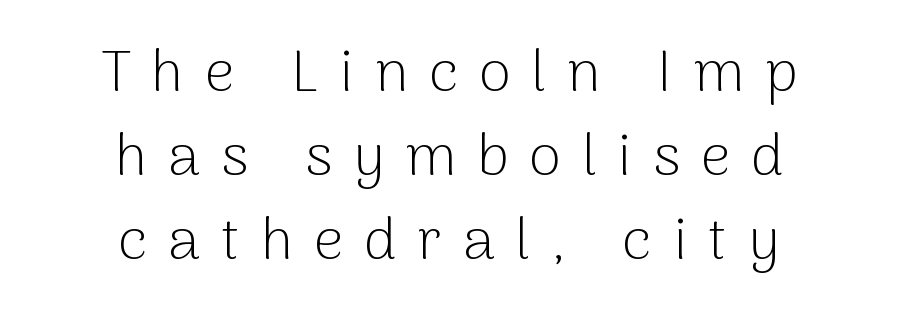
Letterform terminals end flat and unadorned throughout the passage. These lines are rendered in a variable-pitch font. Caption: expanded tracking, letters set apart. No chunkiness to these letters — they're not bold.
